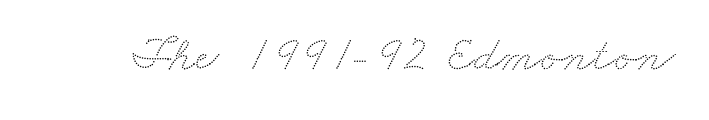
Q: Is the text underlined? A: No.
Q: Is the spacing between letters normal or unusually wide? A: Normal.
Q: Width (condensed, normal, or wide)? A: Wide.
Q: Stroke contrast? A: Low.
Q: x-height? A: Small.
Q: Monospaced? A: No.
